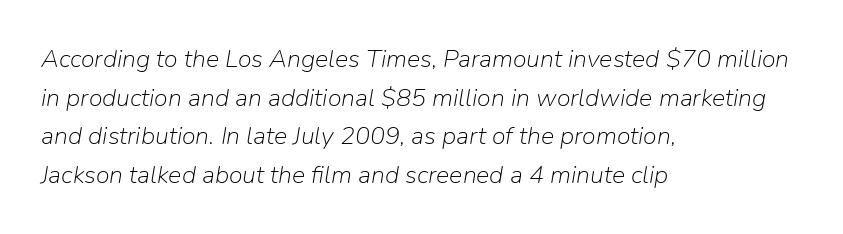
Notice how the stems are inclined rather than vertical — that's the hallmark of italics. Whoever set this chose a conventional vertical rhythm. All the whitespace from short lines collects on the right. In terms of letterspacing, this is plain default setting. Honestly, there is no underline to notice here at all. Stroke mass is kept to a normal reading level or below.
